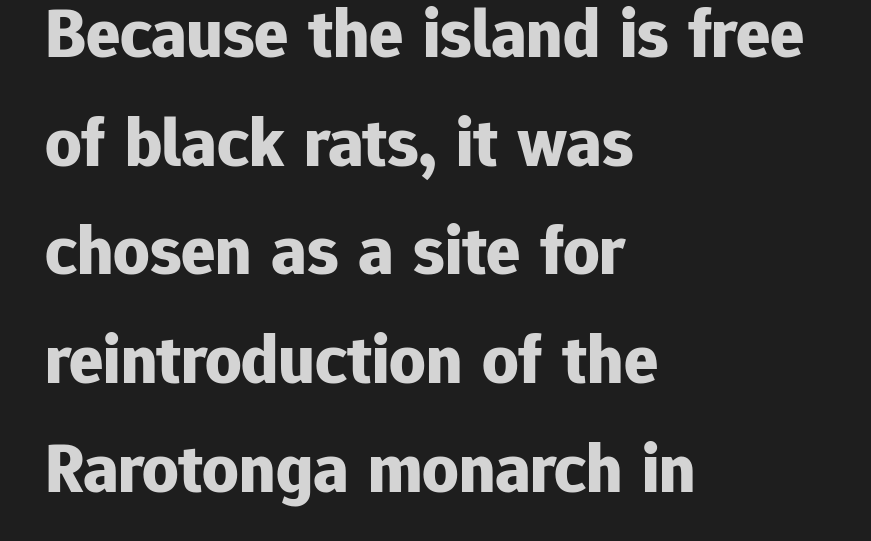
The image shows 71 px bold sans-serif type, upright; set left-aligned, normal line spacing (1.53x), normal letter spacing, not underlined; low stroke contrast and a medium x-height.
